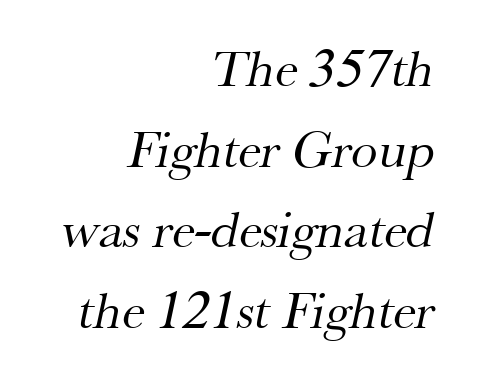
The image shows 53 px regular-weight serif type; set right-aligned, normal line spacing (1.52x), normal letter spacing, not underlined; medium stroke contrast and a small x-height.
